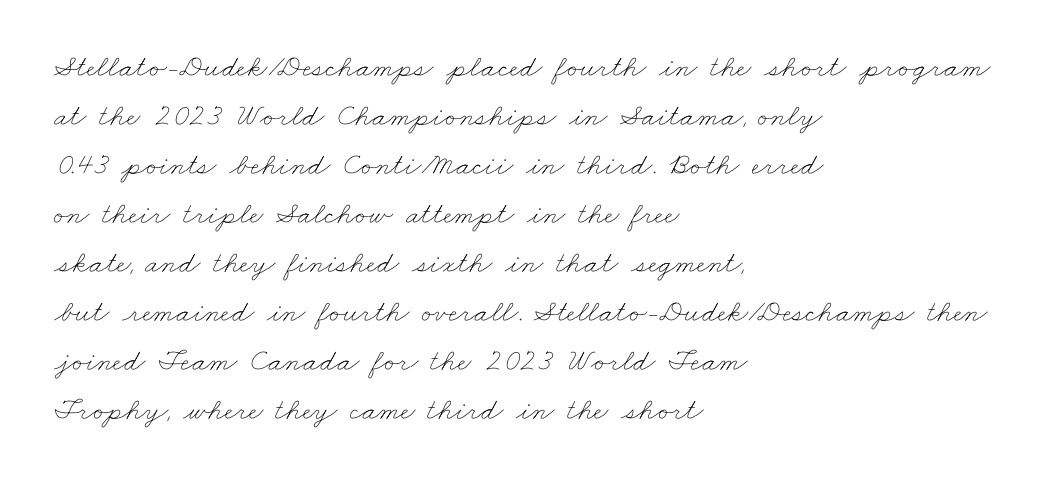
{"bold": "no", "weight": "thin", "width": "wide", "stroke_contrast": "low", "x_height": "small", "monospaced": "no", "underline": "no", "align": "left", "line_spacing": "normal", "line_spacing_ratio": 1.58, "letter_spacing": "normal", "letter_spacing_em": 0.0, "glyph_px": 31}
